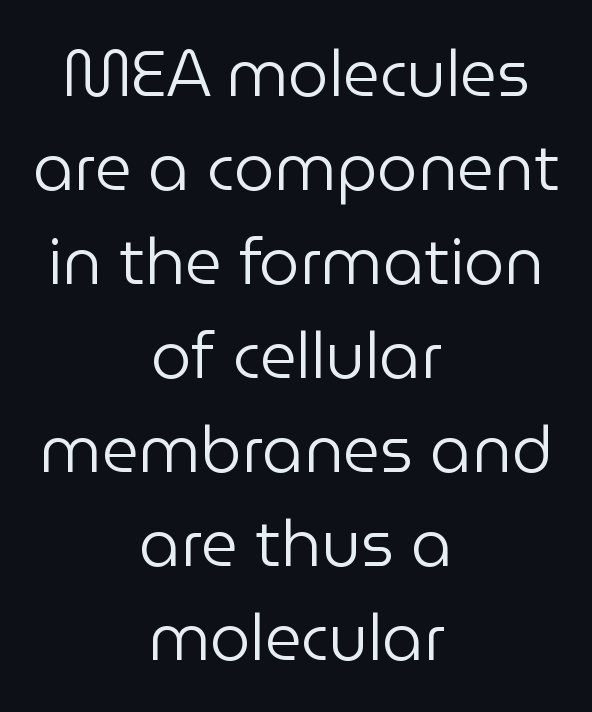
{"serif": "no", "italic": "no", "bold": "no", "weight": "regular", "width": "normal", "stroke_contrast": "low", "x_height": "medium", "monospaced": "no", "underline": "no", "align": "center", "line_spacing": "normal", "line_spacing_ratio": 1.47, "letter_spacing": "normal", "letter_spacing_em": 0.0, "glyph_px": 64}
